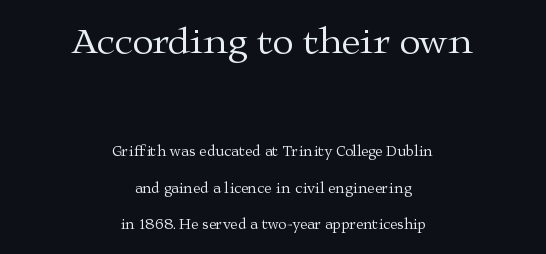
Q: Is the text bold? A: No.
Q: Is the text italic (slanted)? A: No, it is upright.
Q: Is the typeface a serif or a sans-serif typeface? A: Serif.
Q: Is the text underlined? A: No.
Q: How is the paragraph aligned? A: Centered.
Q: Is the spacing between letters normal or unusually wide? A: Normal.
Q: Is the spacing between lines tight, normal or loose? A: Loose.
Q: Which block of text is set in a larger size, the first (top) or the second (bottom)? A: The first (top) one.
Q: Width (condensed, normal, or wide)? A: Wide.
Q: Stroke contrast? A: Medium.
Q: x-height? A: Medium.
Q: Monospaced? A: No.
